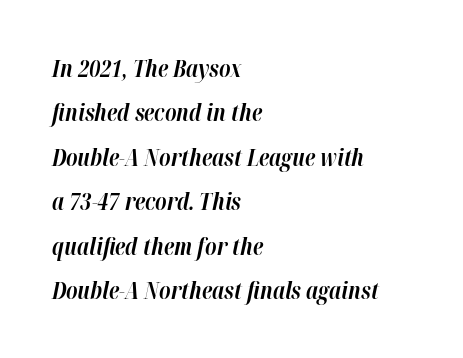
The image shows 23 px bold type, italic (leaning right); set left-aligned, loose line spacing (1.93x), normal letter spacing, not underlined.
